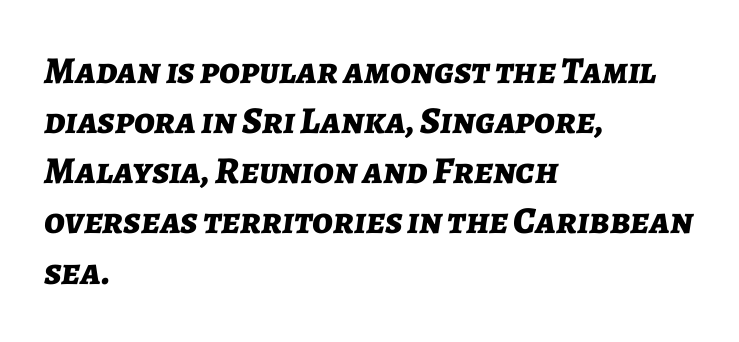
{"italic": "yes", "lean": "right", "slant_degrees": 7, "bold": "yes", "weight": "bold", "width": "normal", "stroke_contrast": "low", "x_height": "medium", "monospaced": "no", "underline": "no", "align": "left", "line_spacing": "normal", "line_spacing_ratio": 1.32, "letter_spacing": "normal", "letter_spacing_em": 0.0, "glyph_px": 38}
